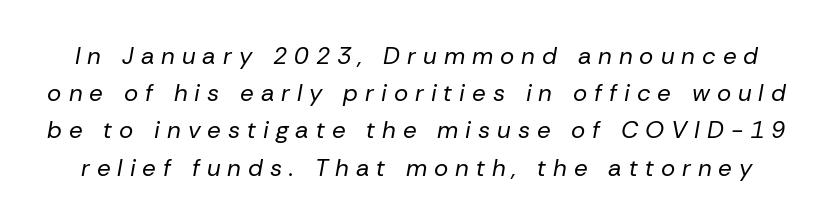
Q: Is the text bold? A: No.
Q: Is the text italic (slanted)? A: Yes, it leans right by about 10 degrees.
Q: Is the text underlined? A: No.
Q: Is the spacing between letters normal or unusually wide? A: Unusually wide.
Q: Is the spacing between lines tight, normal or loose? A: Normal.
